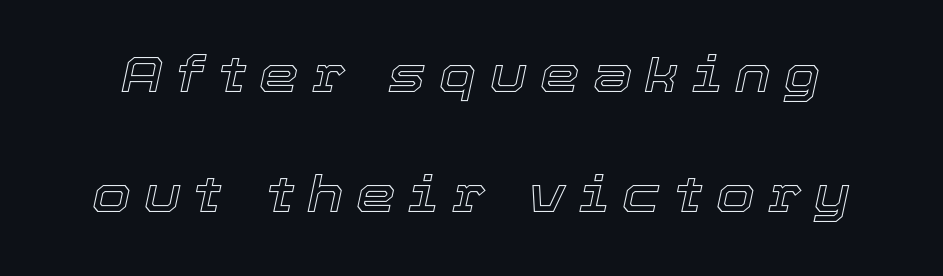
Q: Is the text italic (slanted)? A: Yes, it leans right by about 12 degrees.
Q: Is the text underlined? A: No.
Q: Is the spacing between letters normal or unusually wide? A: Unusually wide.
Q: Is the spacing between lines tight, normal or loose? A: Loose.
Q: Width (condensed, normal, or wide)? A: Normal.
Q: x-height? A: Medium.
Q: Monospaced? A: No.
